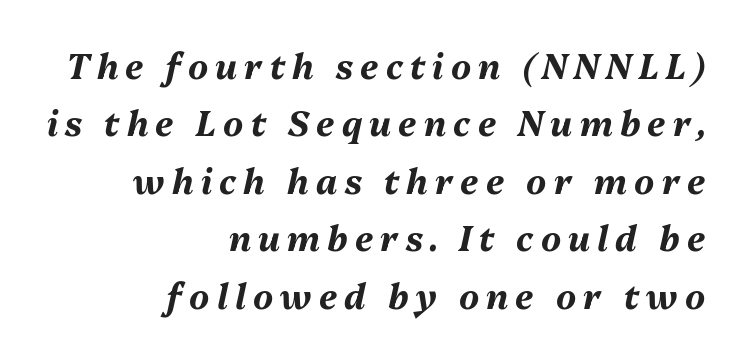
{"italic": "yes", "lean": "right", "slant_degrees": 13, "bold": "yes", "weight": "bold", "width": "normal", "stroke_contrast": "medium", "x_height": "medium", "monospaced": "no", "underline": "no", "align": "right", "line_spacing": "normal", "line_spacing_ratio": 1.69, "letter_spacing": "wide", "letter_spacing_em": 0.21, "glyph_px": 34}
